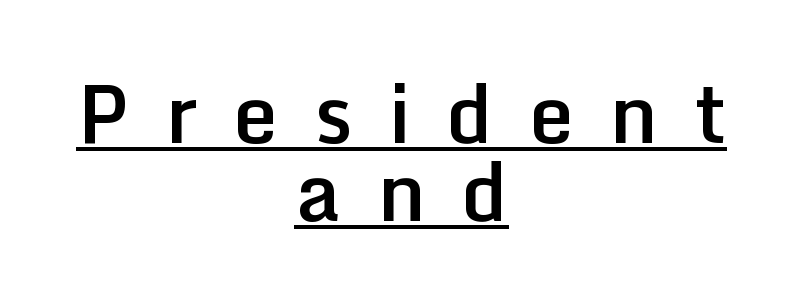
A student would call this center alignment; a typographer would say set centered. In terms of letterspacing, this is a distinctly airy, spread setting. The sample has been set in demibold, a notch under bold. The axis of the letterforms is exactly vertical.
